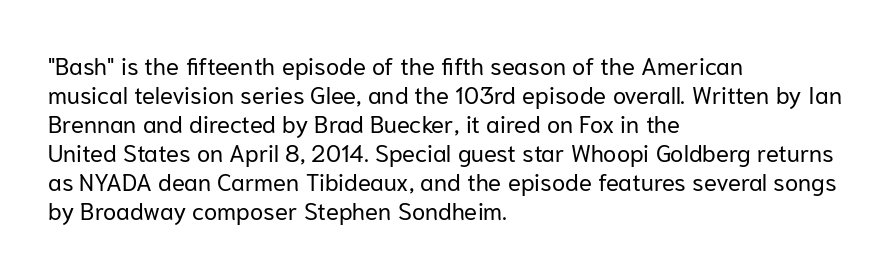
Q: Is the text bold? A: No.
Q: Is the text italic (slanted)? A: No, it is upright.
Q: Is the text underlined? A: No.
Q: How is the paragraph aligned? A: Left-aligned.
Q: Is the spacing between letters normal or unusually wide? A: Normal.
